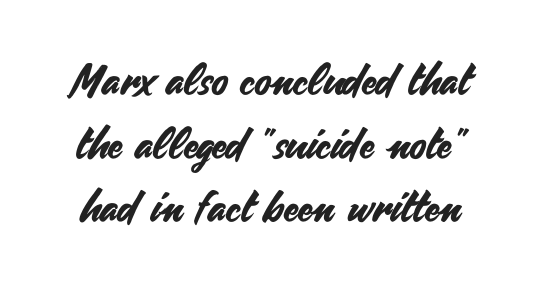
The rendering keeps characters at their native spacing. This sample has the flowing, uneven cadence of proportional lettering. The glyphs are unaccompanied by any horizontal stroke below them. A normal amount of white space separates one row of letters from the next. Are there feet on the stems? There aren't — it's a sans.
